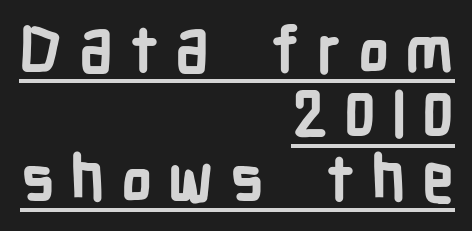
The image shows 64 px semibold, condensed sans-serif type, upright; set right-aligned, tight line spacing (1.01x), unusually wide letter spacing (+0.25 em), underlined; low stroke contrast and a medium x-height.
